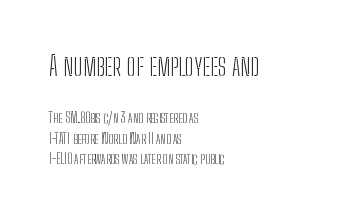
{"italic": "no", "bold": "no", "underline": "no", "align": "left", "line_spacing": "normal", "line_spacing_ratio": 1.44, "letter_spacing": "normal", "letter_spacing_em": 0.0, "larger_block": "first", "size_ratio": 1.93, "glyph_px": 27}
